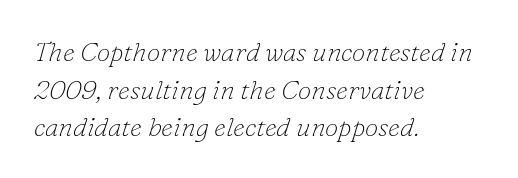
Teacher's note: observe the even left margin — that is flush-left alignment. Posture: slanted. This is not heavy type; no bold has been used. Words float on clear page, feet unadorned.
